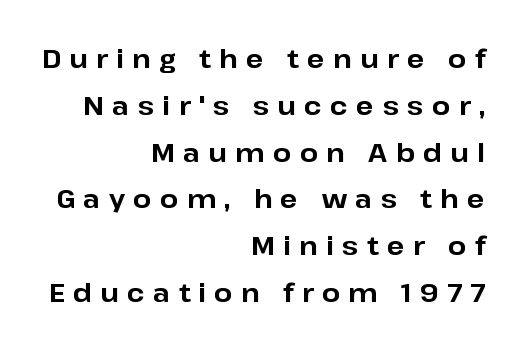
{"italic": "no", "bold": "yes", "underline": "no", "align": "right", "line_spacing_ratio": 1.8, "letter_spacing": "wide", "letter_spacing_em": 0.32, "glyph_px": 26}
